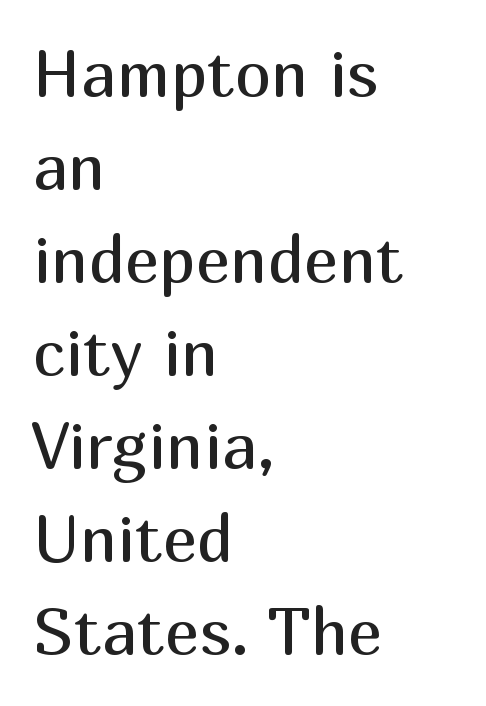
The image shows 65 px regular-weight sans-serif type, upright; set left-aligned, normal line spacing (1.43x), normal letter spacing, not underlined; medium stroke contrast and a medium x-height.
